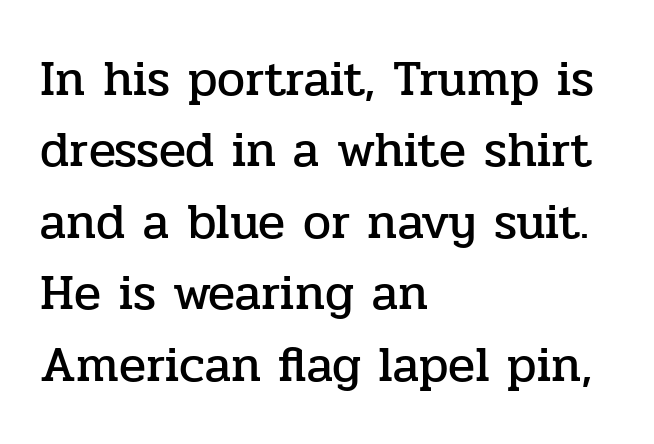
The image shows 50 px serif type, upright; set left-aligned, normal line spacing (1.43x), normal letter spacing, not underlined; low stroke contrast and a medium x-height.
